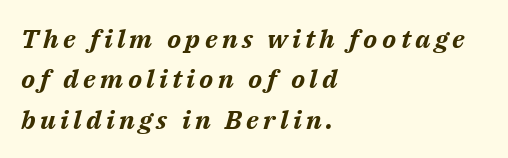
Q: Is the text bold? A: Yes.
Q: Is the text italic (slanted)? A: Yes, it leans right by about 14 degrees.
Q: Is the text underlined? A: No.
Q: How is the paragraph aligned? A: Left-aligned.
Q: Is the spacing between lines tight, normal or loose? A: Normal.
